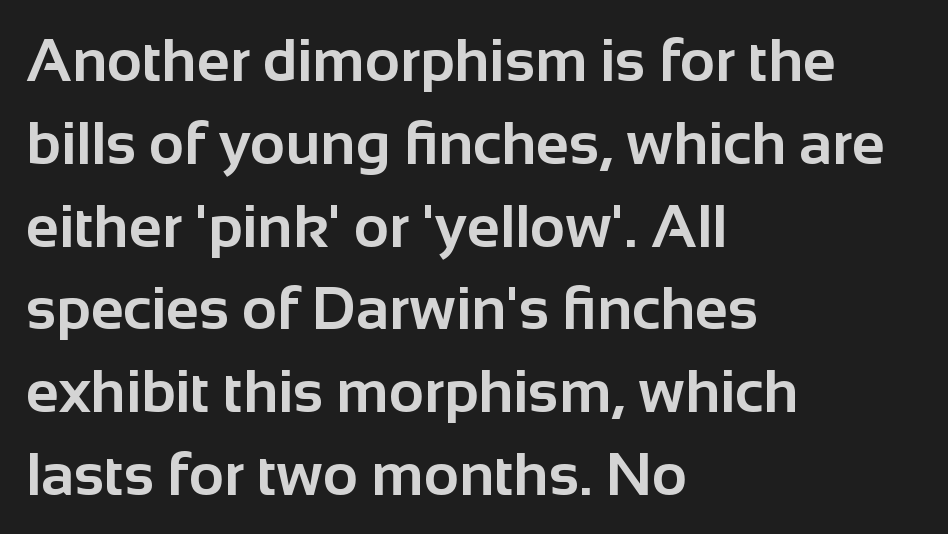
Students, this is bold: see how much ink each stroke carries. Character widths vary here, with narrow letters taking less room than wide ones. Each line starts at the same left margin while the right side varies. Honestly, there is no underline to notice here at all. The face used here is rendered with its standard letterfit. Compared with typical paragraphs, the rows here are spaced about the same.
